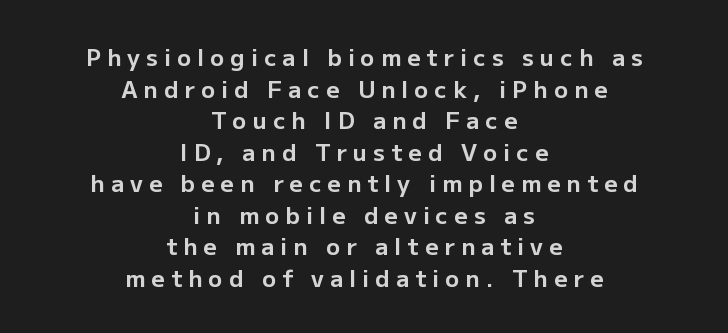
Descenders hang freely into open space. The letterforms stand isolated, each surrounded by extra space. Neither beginnings nor endings align; midpoints do. Plenty of ink on the page — the face is bold. The lettering holds an erect, upright posture throughout.
